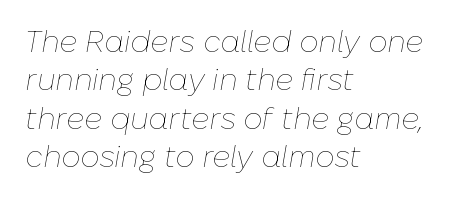
The image shows 30 px thin type, italic (leaning right); set left-aligned, normal line spacing (1.28x), normal letter spacing, not underlined; low stroke contrast and a medium x-height.
